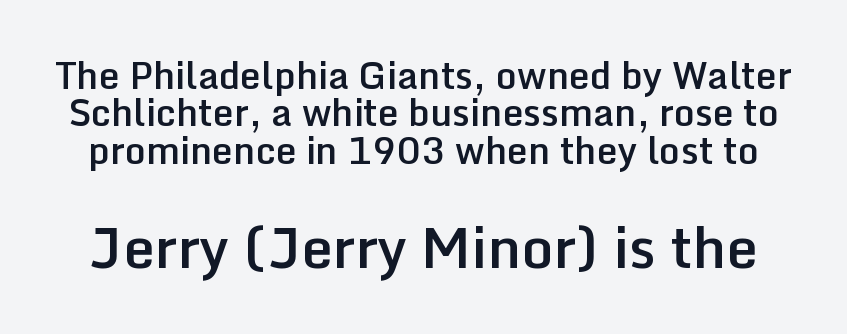
Q: Is the text bold? A: Semi-bold.
Q: Is the text italic (slanted)? A: No, it is upright.
Q: Is the typeface a serif or a sans-serif typeface? A: Sans-serif.
Q: Is the text underlined? A: No.
Q: Is the spacing between letters normal or unusually wide? A: Normal.
Q: Is the spacing between lines tight, normal or loose? A: Tight.
Q: Which block of text is set in a larger size, the first (top) or the second (bottom)? A: The second (bottom) one.
Q: Width (condensed, normal, or wide)? A: Normal.
Q: Stroke contrast? A: Low.
Q: x-height? A: Medium.
Q: Monospaced? A: No.
